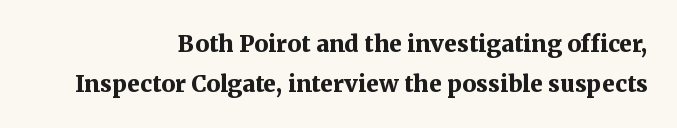
The image shows 23 px bold type, upright; set right-aligned, line spacing 1.72x, normal letter spacing, not underlined.
